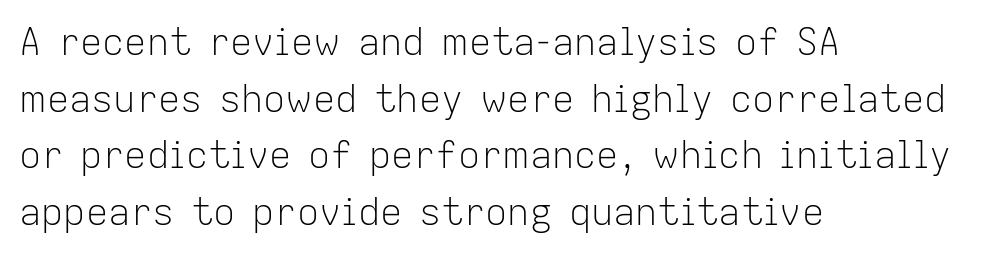
The image shows 37 px light sans-serif type, upright; set left-aligned, normal line spacing (1.53x), normal letter spacing, not underlined; low stroke contrast and a medium x-height.
